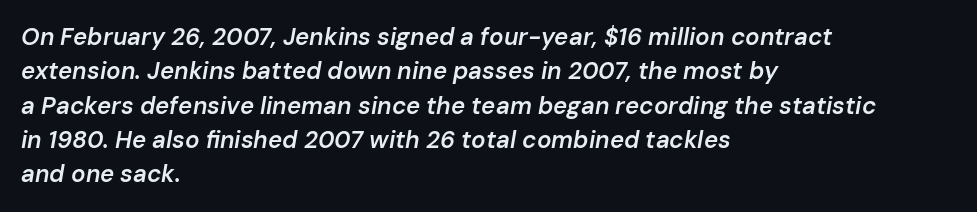
The image shows 24 px text type, italic (leaning right); set left-aligned, normal line spacing (1.43x), normal letter spacing, not underlined.
